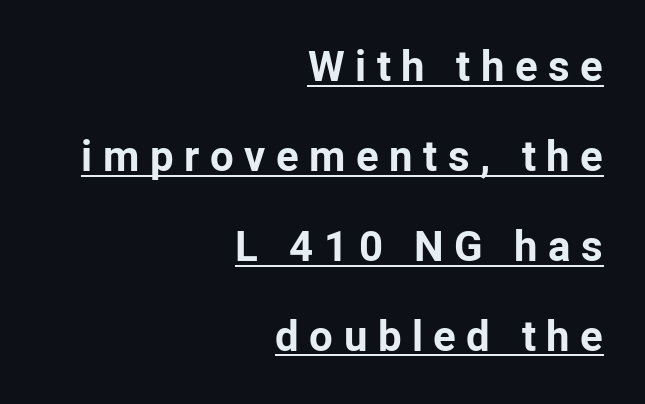
{"serif": "no", "italic": "no", "bold": "yes", "weight": "bold", "width": "normal", "stroke_contrast": "low", "x_height": "medium", "monospaced": "no", "underline": "yes", "align": "right", "line_spacing": "loose", "line_spacing_ratio": 2.14, "letter_spacing": "wide", "letter_spacing_em": 0.25, "glyph_px": 42}
